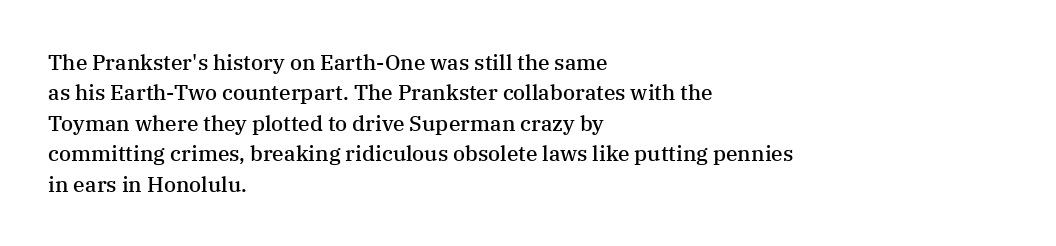
Q: Is the text bold? A: Semi-bold.
Q: Is the text italic (slanted)? A: No, it is upright.
Q: Is the text underlined? A: No.
Q: How is the paragraph aligned? A: Left-aligned.
Q: Is the spacing between letters normal or unusually wide? A: Normal.
Q: Is the spacing between lines tight, normal or loose? A: Normal.
